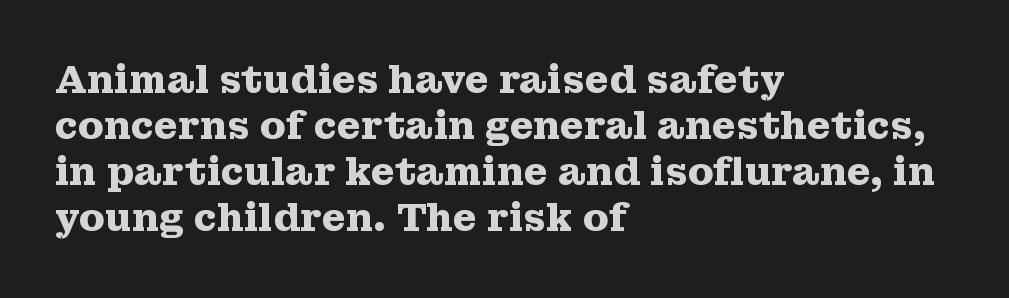
Letterform terminals end in serifs throughout the passage. Each letter keeps its own natural width here, so spacing adapts to shape. The face used here has the dense, thick strokes of a bold. The text block is weighted toward the left margin, trailing off unevenly rightward. Quick note: underline off. Students, note that the glyphs here touch the page at normal intervals.
